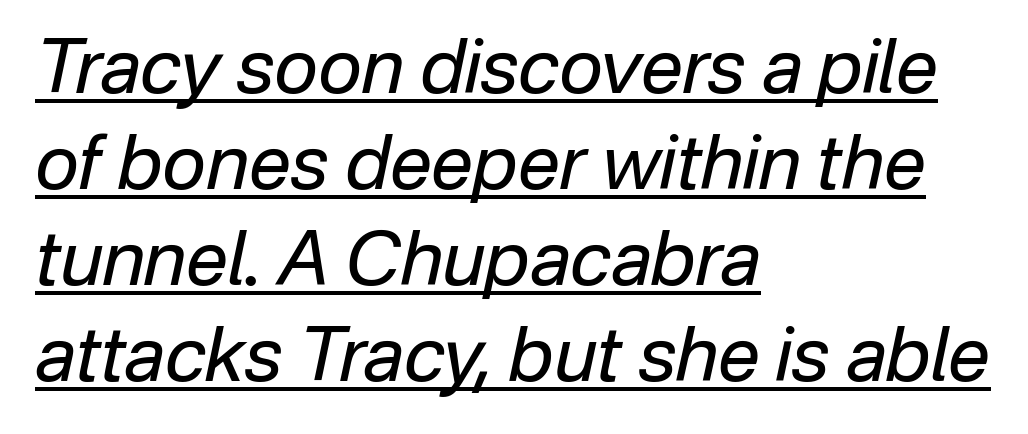
Q: Is the text bold? A: No.
Q: Is the text italic (slanted)? A: Yes, it leans right by about 12 degrees.
Q: Is the text underlined? A: Yes.
Q: How is the paragraph aligned? A: Left-aligned.
Q: Is the spacing between letters normal or unusually wide? A: Normal.
Q: Is the spacing between lines tight, normal or loose? A: Normal.
Q: Width (condensed, normal, or wide)? A: Normal.
Q: Stroke contrast? A: Low.
Q: x-height? A: Medium.
Q: Monospaced? A: No.
